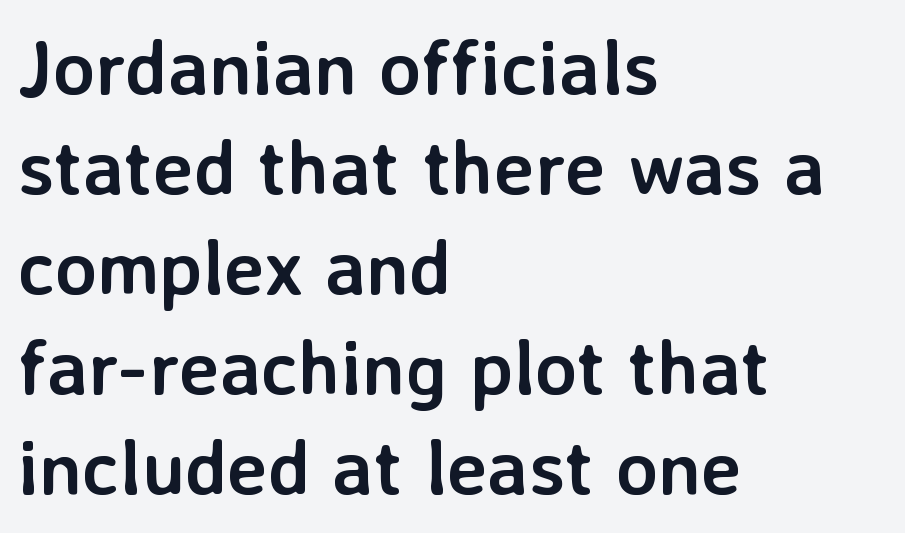
The passage shown has conventional tracking throughout. Honestly, the row spacing looks completely unremarkable. The specimen omits any rule beneath the text block's lines. This is heavy type, rendered in bold.
